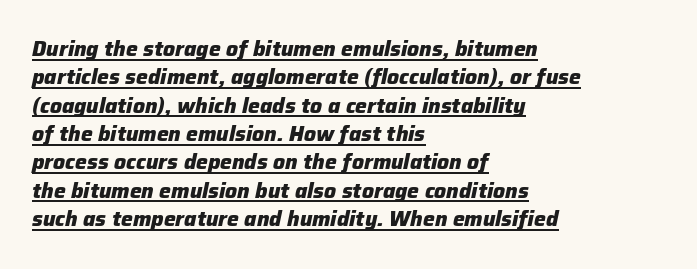
Q: Is the text bold? A: Yes.
Q: Is the text italic (slanted)? A: Yes, it leans right by about 12 degrees.
Q: Is the text underlined? A: Yes.
Q: How is the paragraph aligned? A: Left-aligned.
Q: Is the spacing between letters normal or unusually wide? A: Normal.
Q: Is the spacing between lines tight, normal or loose? A: Normal.
